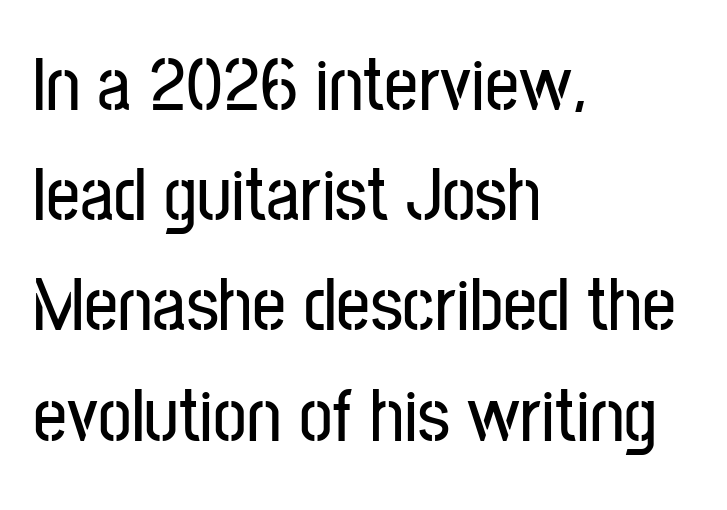
{"serif": "no", "italic": "no", "width": "condensed", "stroke_contrast": "low", "x_height": "medium", "monospaced": "no", "underline": "no", "align": "left", "line_spacing": "normal", "line_spacing_ratio": 1.47, "letter_spacing": "normal", "letter_spacing_em": 0.0, "glyph_px": 75}
